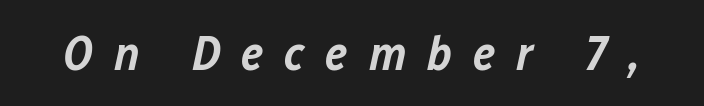
The image shows 49 px semibold type, italic (leaning right); set unusually wide letter spacing (+0.42 em), not underlined; low stroke contrast and a medium x-height.
